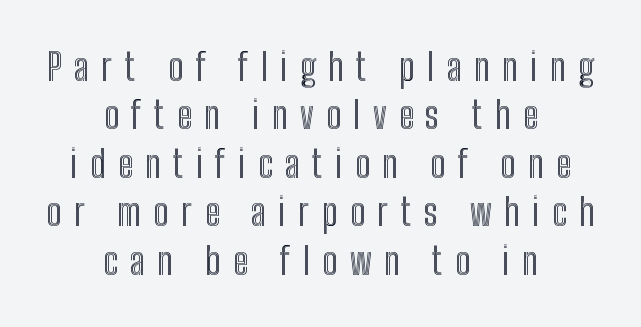
{"italic": "no", "width": "condensed", "x_height": "medium", "monospaced": "no", "underline": "no", "align": "center", "line_spacing": "normal", "line_spacing_ratio": 1.31, "letter_spacing": "wide", "letter_spacing_em": 0.33, "glyph_px": 37}
